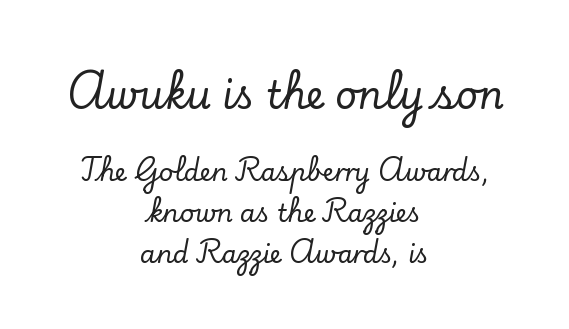
The image shows 38 px serif type; set centered, normal line spacing (1.63x), normal letter spacing, not underlined; the first (top) block is 1.52x larger; low stroke contrast and a small x-height.
